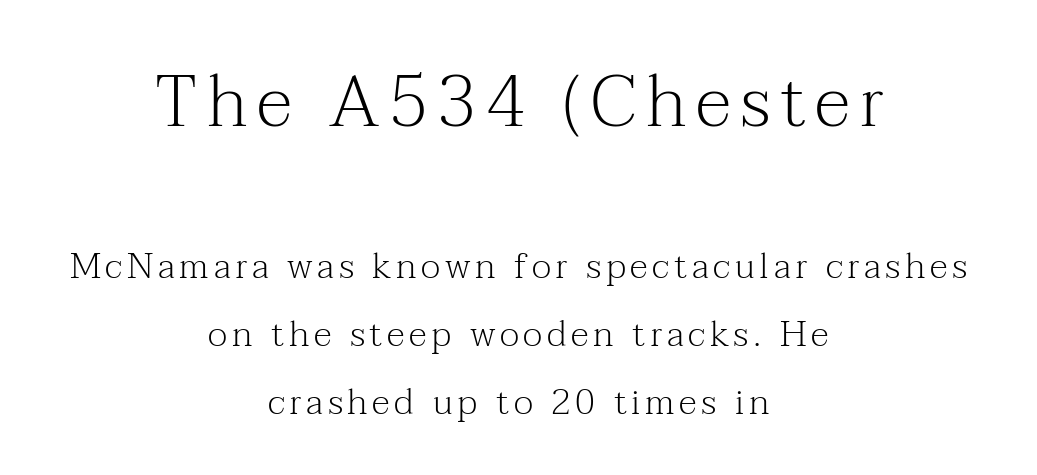
Little horizontal feet cap the strokes, marking this as serif type. Does the lettering tilt? It doesn't — this is upright. The weight tops out at a normal text grade. Words float on clear page, feet unadorned. Each letter keeps its own natural width here, so spacing adapts to shape. The passage shown begins with its larger block and ends with its smaller one.
